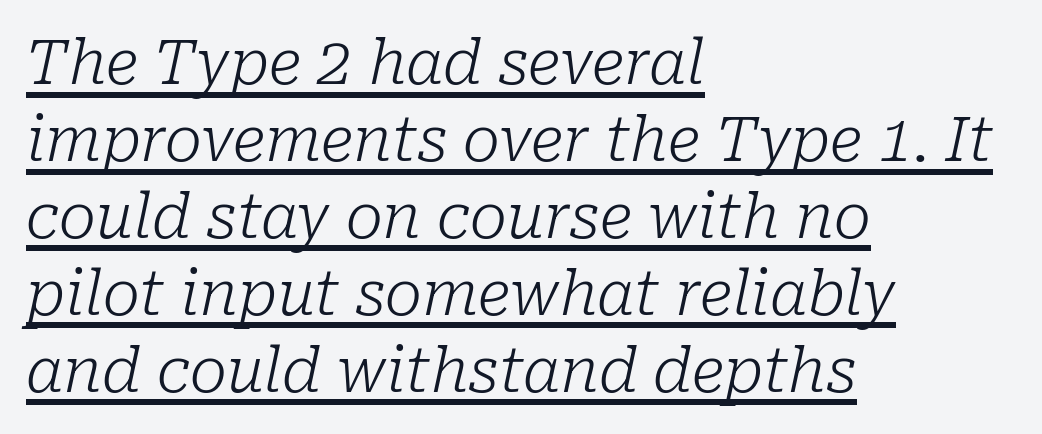
Q: Is the text bold? A: No.
Q: Is the text italic (slanted)? A: Yes, it leans right by about 10 degrees.
Q: Is the typeface a serif or a sans-serif typeface? A: Serif.
Q: Is the text underlined? A: Yes.
Q: How is the paragraph aligned? A: Left-aligned.
Q: Is the spacing between letters normal or unusually wide? A: Normal.
Q: Width (condensed, normal, or wide)? A: Normal.
Q: Stroke contrast? A: Low.
Q: x-height? A: Medium.
Q: Monospaced? A: No.
